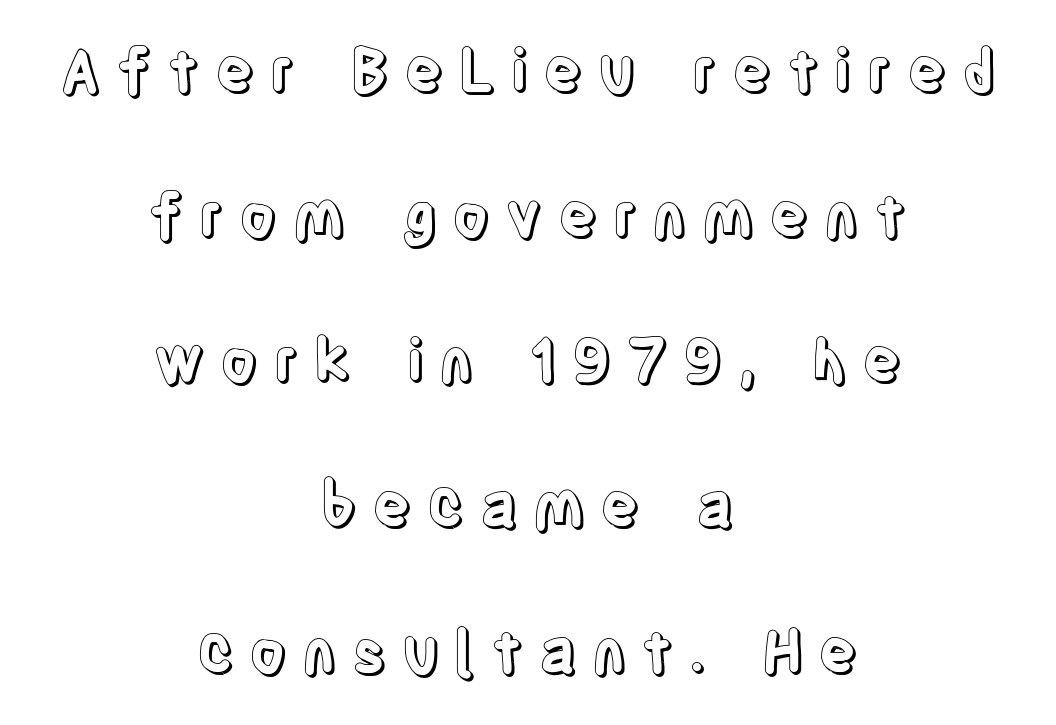
Q: Is the text italic (slanted)? A: No, it is upright.
Q: Is the text underlined? A: No.
Q: How is the paragraph aligned? A: Centered.
Q: Is the spacing between letters normal or unusually wide? A: Unusually wide.
Q: Is the spacing between lines tight, normal or loose? A: Loose.
Q: Width (condensed, normal, or wide)? A: Condensed.
Q: x-height? A: Large.
Q: Monospaced? A: No.
